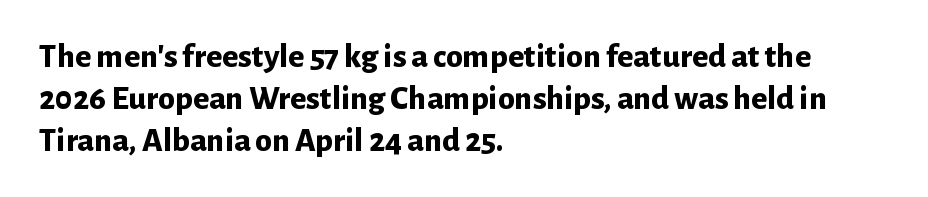
{"serif": "no", "italic": "no", "bold": "yes", "weight": "bold", "width": "normal", "stroke_contrast": "low", "x_height": "medium", "monospaced": "no", "underline": "no", "align": "left", "line_spacing_ratio": 1.23, "letter_spacing": "normal", "letter_spacing_em": 0.0, "glyph_px": 34}
